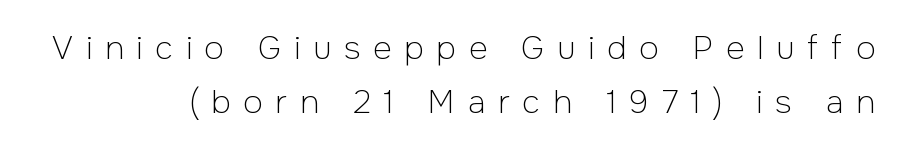
The image shows 32 px light sans-serif type, upright; set right-aligned, normal line spacing (1.68x), unusually wide letter spacing (+0.4 em), not underlined; low stroke contrast and a medium x-height.
